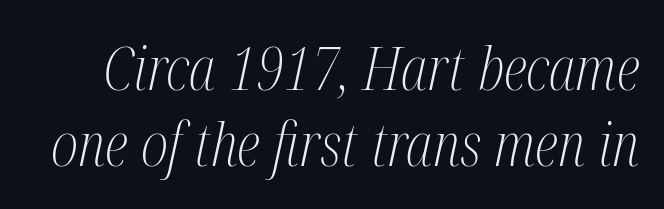
The image shows 60 px light, condensed serif type, italic (leaning right); set normal line spacing (1.26x), normal letter spacing, not underlined; medium stroke contrast and a medium x-height.
